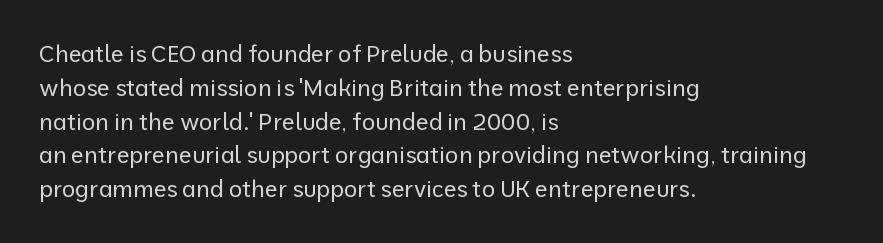
The image shows 23 px text type, upright; set left-aligned, normal line spacing (1.47x), normal letter spacing, not underlined.
